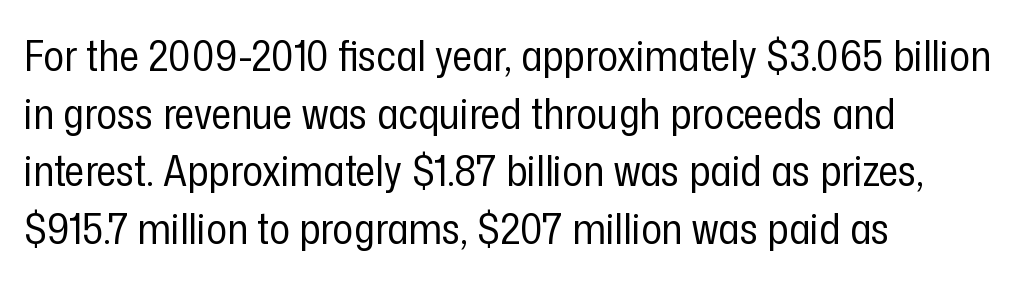
{"serif": "no", "italic": "no", "bold": "no", "weight": "regular", "width": "condensed", "stroke_contrast": "low", "x_height": "medium", "monospaced": "no", "underline": "no", "align": "left", "line_spacing": "normal", "line_spacing_ratio": 1.34, "letter_spacing": "normal", "letter_spacing_em": 0.0, "glyph_px": 43}
